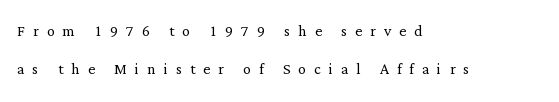
{"italic": "no", "bold": "no", "underline": "no", "align": "left", "line_spacing": "loose", "line_spacing_ratio": 1.91, "letter_spacing": "wide", "letter_spacing_em": 0.4, "glyph_px": 20}
